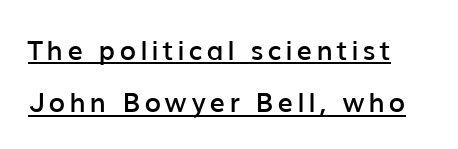
Q: Is the text bold? A: Semi-bold.
Q: Is the text italic (slanted)? A: No, it is upright.
Q: Is the text underlined? A: Yes.
Q: Is the spacing between lines tight, normal or loose? A: Loose.
